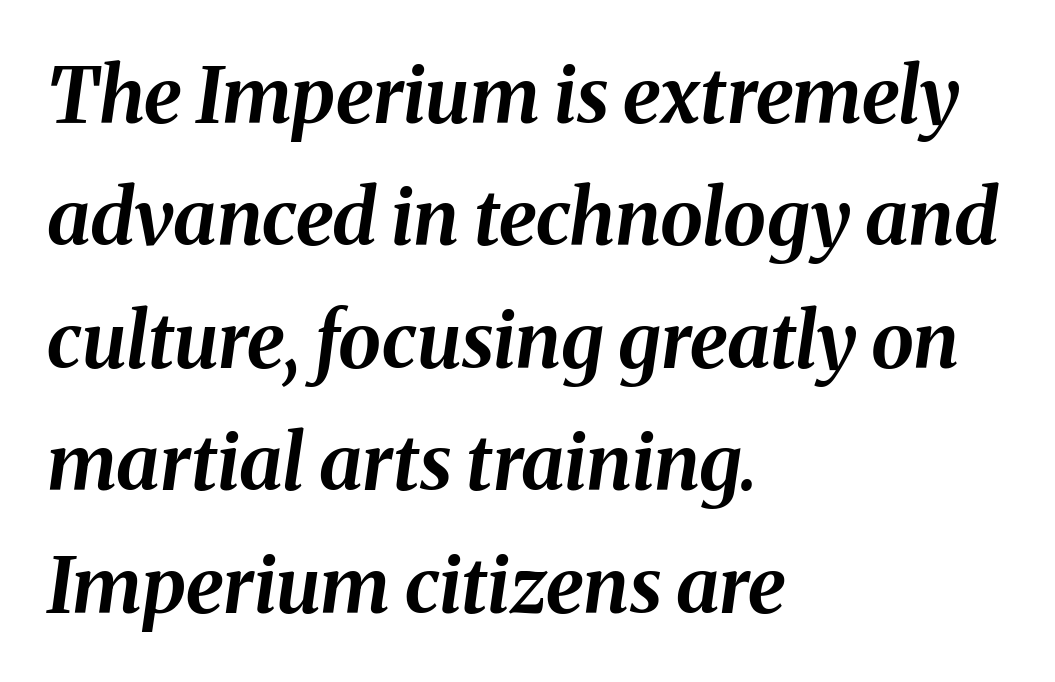
Q: Is the text bold? A: Yes.
Q: Is the text italic (slanted)? A: Yes, it leans right by about 8 degrees.
Q: Is the text underlined? A: No.
Q: How is the paragraph aligned? A: Left-aligned.
Q: Is the spacing between letters normal or unusually wide? A: Normal.
Q: Is the spacing between lines tight, normal or loose? A: Normal.
Q: Width (condensed, normal, or wide)? A: Normal.
Q: Stroke contrast? A: Medium.
Q: x-height? A: Medium.
Q: Monospaced? A: No.
